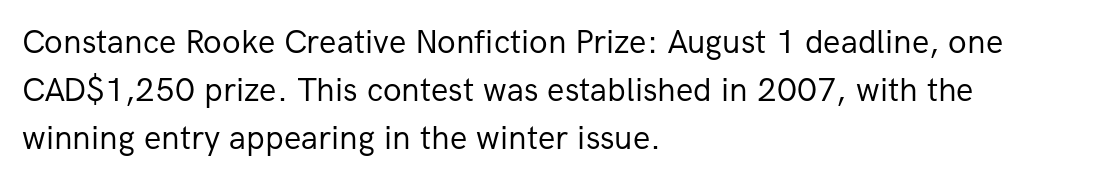
The image shows 34 px regular-weight sans-serif type, upright; set left-aligned, normal line spacing (1.41x), normal letter spacing, not underlined; low stroke contrast and a medium x-height.
